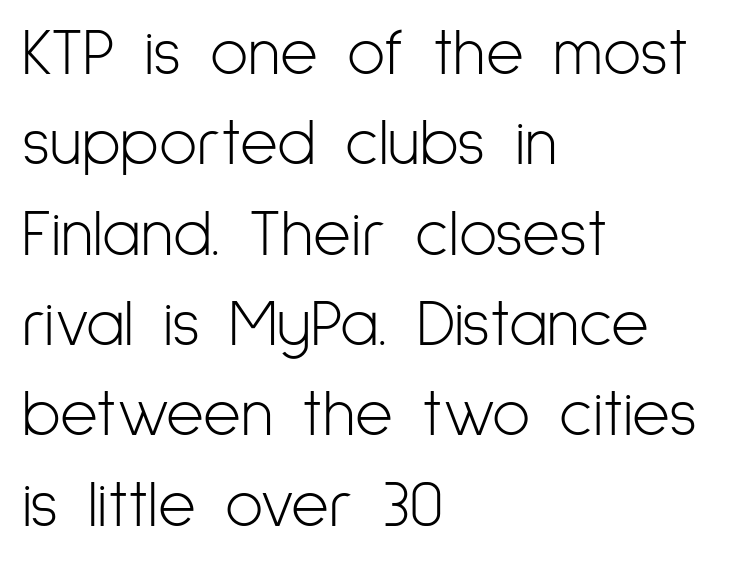
The image shows 65 px light, condensed sans-serif type, upright; set left-aligned, normal line spacing (1.39x), normal letter spacing, not underlined; low stroke contrast and a medium x-height.
